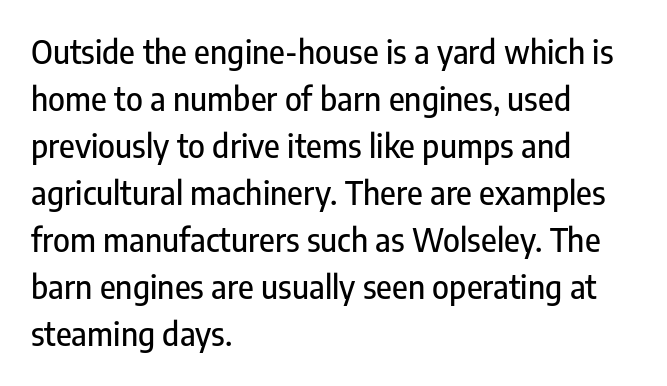
{"serif": "no", "italic": "no", "width": "condensed", "stroke_contrast": "low", "x_height": "medium", "monospaced": "no", "underline": "no", "align": "left", "line_spacing": "normal", "line_spacing_ratio": 1.47, "letter_spacing": "normal", "letter_spacing_em": 0.0, "glyph_px": 32}
